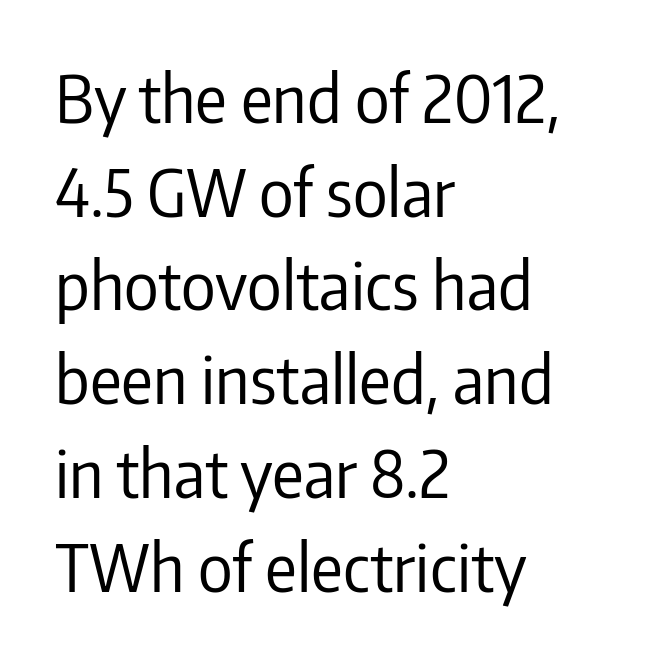
{"serif": "no", "italic": "no", "bold": "no", "weight": "regular", "width": "condensed", "stroke_contrast": "low", "x_height": "medium", "monospaced": "no", "underline": "no", "align": "left", "line_spacing": "normal", "line_spacing_ratio": 1.42, "letter_spacing": "normal", "letter_spacing_em": 0.0, "glyph_px": 66}
